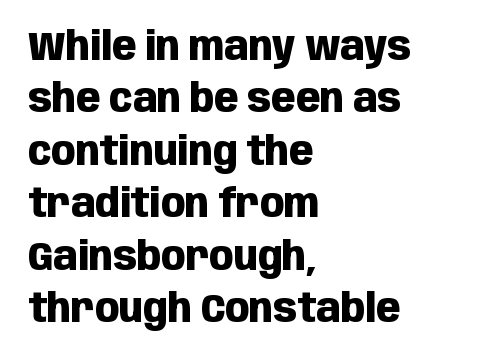
The image shows 40 px heavy, condensed sans-serif type, upright; set left-aligned, normal line spacing (1.31x), normal letter spacing, not underlined; low stroke contrast and a large x-height.
